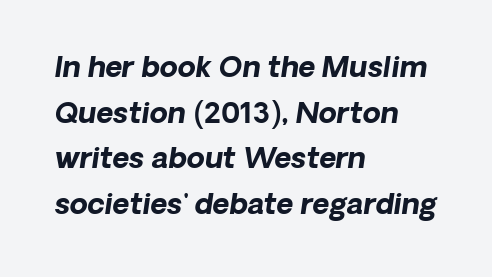
{"italic": "yes", "lean": "right", "slant_degrees": 8, "bold": "yes", "weight": "bold", "width": "normal", "stroke_contrast": "low", "x_height": "medium", "monospaced": "no", "underline": "no", "align": "left", "line_spacing": "normal", "line_spacing_ratio": 1.57, "letter_spacing": "normal", "letter_spacing_em": 0.0, "glyph_px": 29}
